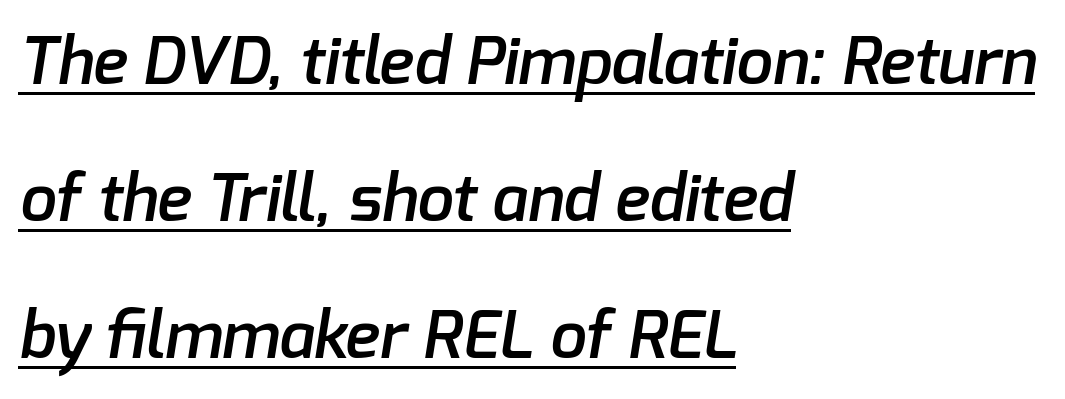
Tracking here is standard; glyphs follow each other at the usual distance. The font family rendered here belongs to the sans-serif group. This sample trades compactness for vertical openness between lines. Every word sits above its own underline. Looks like regular typesetting: each glyph gets only the width it needs.
